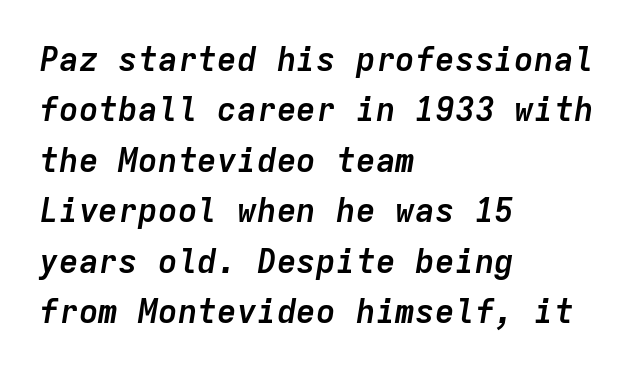
The image shows 33 px semibold type, italic (leaning right), monospaced; set left-aligned, normal line spacing (1.53x), normal letter spacing, not underlined; low stroke contrast and a medium x-height.
